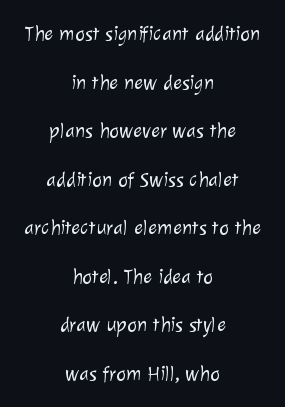
Each line is balanced around a shared central axis. Nobody touched the tracking dial on this one. This rendering features lettering with no underline. Weight: not bold — regular or lighter. A great deal of white space separates one row of letters from the next.
